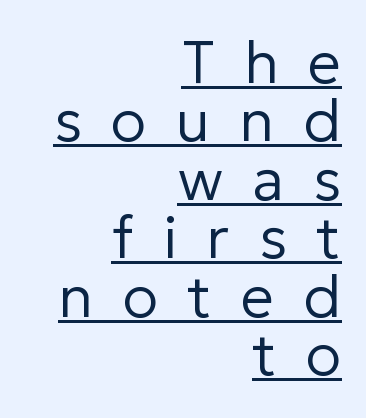
Q: Is the text bold? A: No.
Q: Is the text italic (slanted)? A: No, it is upright.
Q: Is the typeface a serif or a sans-serif typeface? A: Sans-serif.
Q: Is the text underlined? A: Yes.
Q: How is the paragraph aligned? A: Right-aligned.
Q: Is the spacing between letters normal or unusually wide? A: Unusually wide.
Q: Is the spacing between lines tight, normal or loose? A: Tight.
Q: Width (condensed, normal, or wide)? A: Normal.
Q: Stroke contrast? A: Low.
Q: x-height? A: Medium.
Q: Monospaced? A: No.
